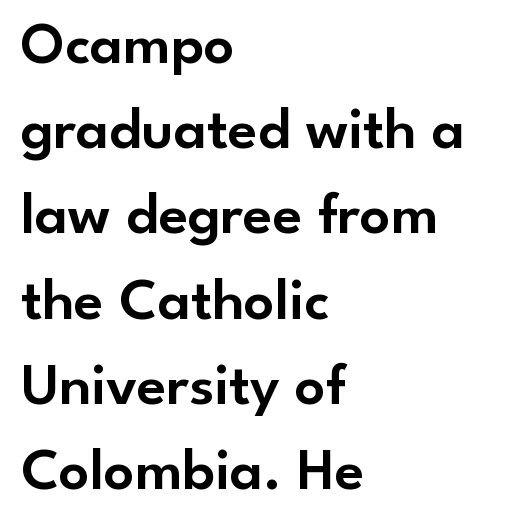
{"serif": "no", "italic": "no", "width": "normal", "stroke_contrast": "low", "x_height": "small", "monospaced": "no", "underline": "no", "align": "left", "line_spacing": "normal", "line_spacing_ratio": 1.42, "letter_spacing": "normal", "letter_spacing_em": 0.0, "glyph_px": 60}
